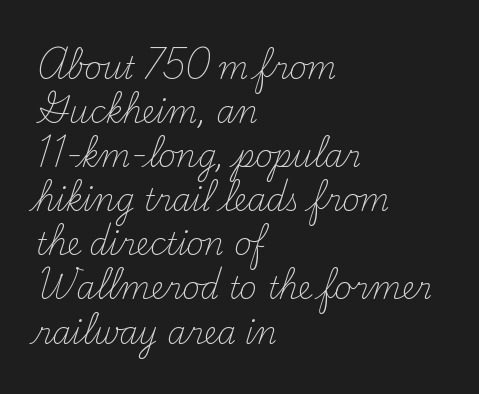
The image shows 30 px light type; set left-aligned, normal line spacing (1.47x), normal letter spacing, not underlined; medium stroke contrast and a small x-height.
